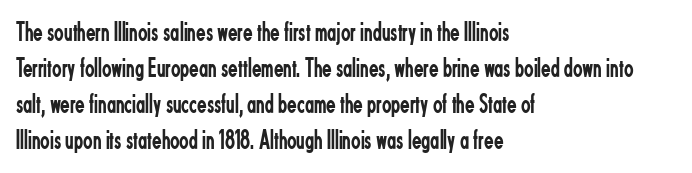
The image shows 28 px regular-weight, condensed sans-serif type, upright; set left-aligned, normal line spacing (1.28x), normal letter spacing, not underlined; low stroke contrast and a small x-height.
